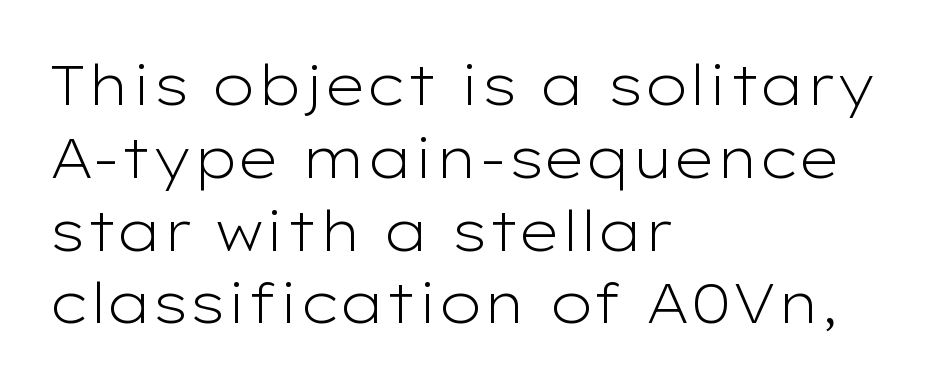
{"serif": "no", "italic": "no", "bold": "no", "weight": "light", "width": "wide", "stroke_contrast": "low", "x_height": "medium", "monospaced": "no", "underline": "no", "align": "left", "line_spacing": "normal", "line_spacing_ratio": 1.3, "letter_spacing": "normal", "letter_spacing_em": 0.0, "glyph_px": 56}
